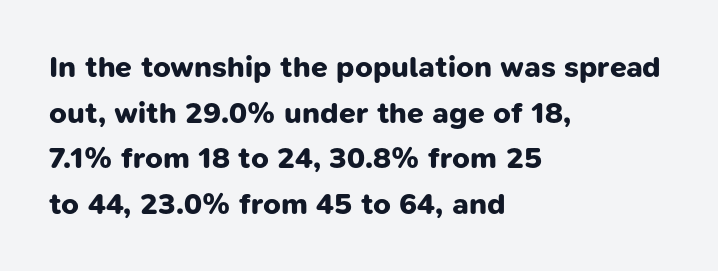
The text was rendered using a sans face with plain stroke endings. Do the characters align in a grid? No, the font is proportional. Compared with typical body copy, the letter spacing here is the same. The rag falls on the right side of this text block. The designer left line spacing at the default. The area under the type is left untouched.
